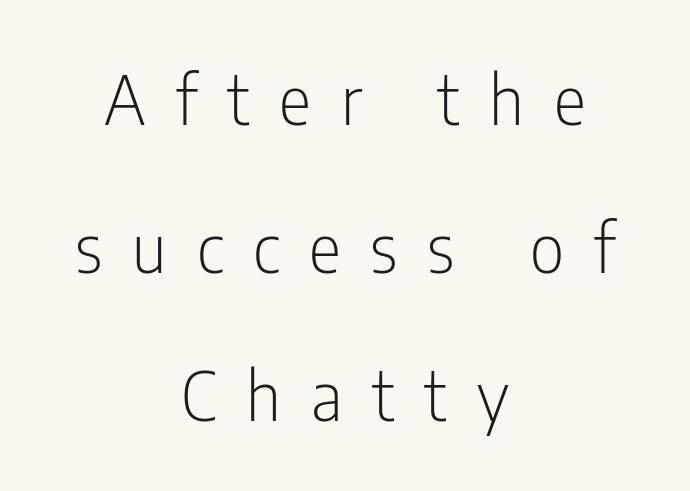
Q: Is the text bold? A: No.
Q: Is the text italic (slanted)? A: No, it is upright.
Q: Is the typeface a serif or a sans-serif typeface? A: Sans-serif.
Q: Is the text underlined? A: No.
Q: How is the paragraph aligned? A: Centered.
Q: Is the spacing between letters normal or unusually wide? A: Unusually wide.
Q: Is the spacing between lines tight, normal or loose? A: Loose.
Q: Width (condensed, normal, or wide)? A: Condensed.
Q: Stroke contrast? A: Low.
Q: x-height? A: Medium.
Q: Monospaced? A: No.
